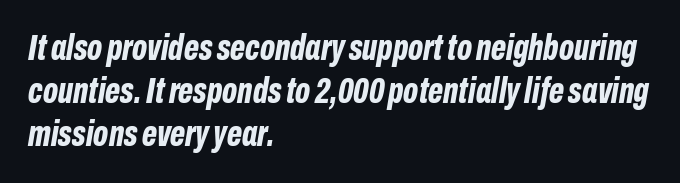
{"italic": "yes", "lean": "right", "slant_degrees": 10, "bold": "yes", "weight": "bold", "width": "condensed", "stroke_contrast": "low", "x_height": "medium", "monospaced": "no", "underline": "no", "align": "left", "line_spacing_ratio": 1.2, "letter_spacing": "normal", "letter_spacing_em": 0.0, "glyph_px": 36}
